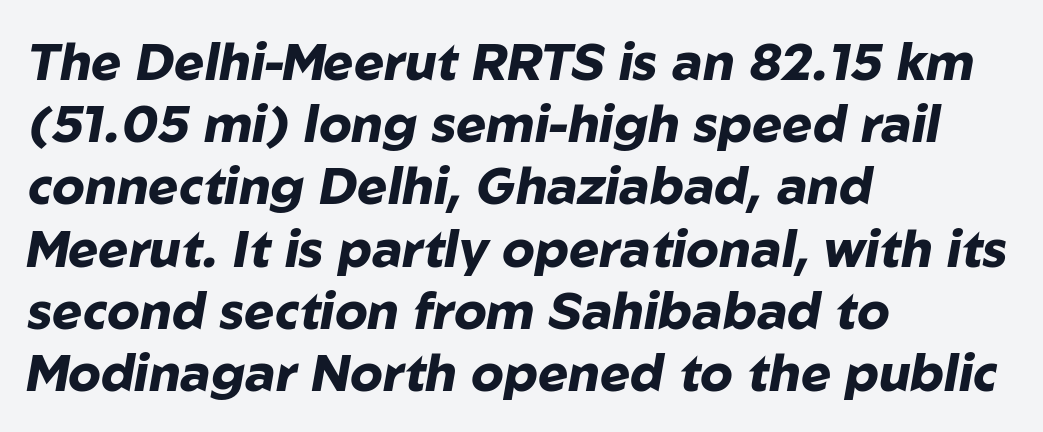
{"italic": "yes", "lean": "right", "slant_degrees": 10, "bold": "yes", "weight": "heavy", "width": "normal", "stroke_contrast": "low", "x_height": "medium", "monospaced": "no", "underline": "no", "align": "left", "line_spacing_ratio": 1.22, "letter_spacing": "normal", "letter_spacing_em": 0.0, "glyph_px": 51}
